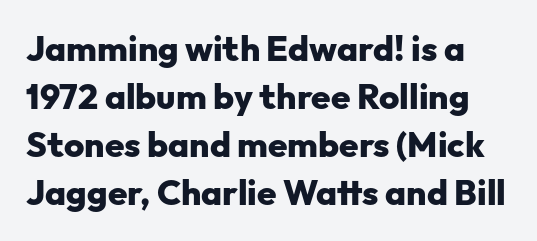
{"serif": "no", "italic": "no", "bold": "yes", "weight": "heavy", "width": "normal", "stroke_contrast": "low", "x_height": "medium", "monospaced": "no", "underline": "no", "line_spacing": "normal", "line_spacing_ratio": 1.37, "letter_spacing": "normal", "letter_spacing_em": 0.0, "glyph_px": 35}
